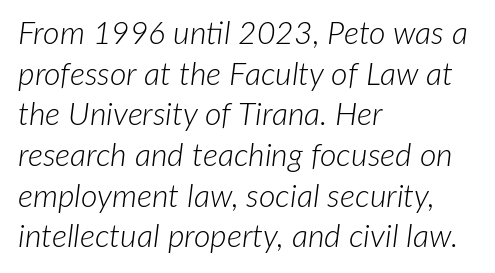
What's the leading like? Ordinary, nothing unusual. The passage is arranged the way most books set body copy — flush left. The tracking reads as untouched default to a designer's eye. Heaviness? Minimal to ordinary, like unemphasized prose. The passage shown is not underscored anywhere. Italic: yes, the glyphs are oblique.
